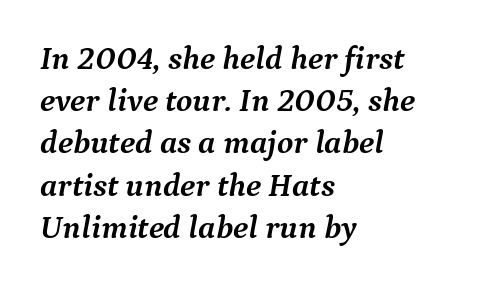
Default kerning and tracking; the words read as compact shapes. Looks like regular typesetting: each glyph gets only the width it needs. Reading down the column, the eye jumps a familiar distance to each next line. The paragraph has a hard left edge and a soft right edge. Small tapered or slab feet sit at the stroke ends, so this counts as serif.
